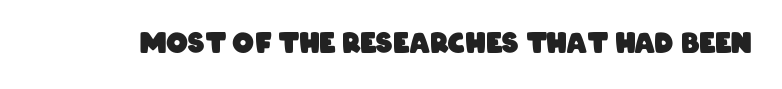
The image shows 27 px bold type; set normal letter spacing, not underlined.
